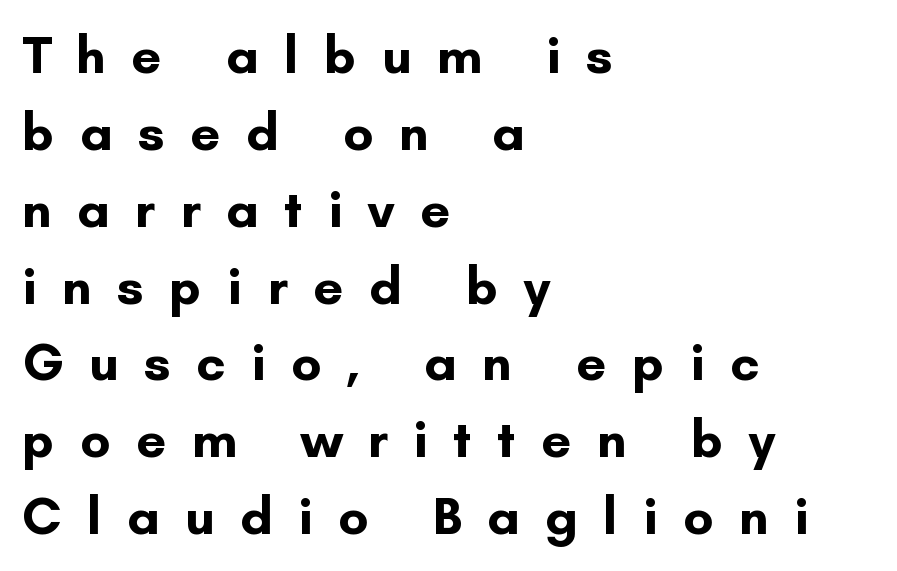
Q: Is the text bold? A: Yes.
Q: Is the text italic (slanted)? A: No, it is upright.
Q: Is the typeface a serif or a sans-serif typeface? A: Sans-serif.
Q: Is the text underlined? A: No.
Q: How is the paragraph aligned? A: Left-aligned.
Q: Is the spacing between letters normal or unusually wide? A: Unusually wide.
Q: Is the spacing between lines tight, normal or loose? A: Normal.
Q: Width (condensed, normal, or wide)? A: Normal.
Q: Stroke contrast? A: Low.
Q: x-height? A: Small.
Q: Monospaced? A: No.
